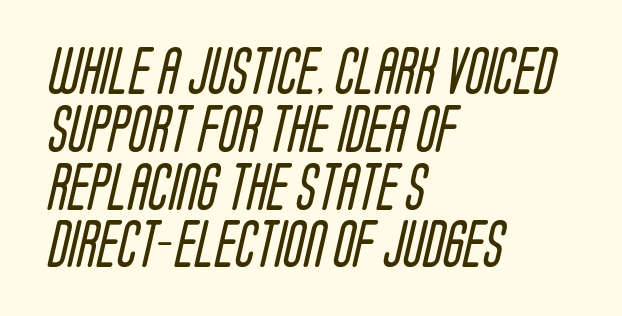
Q: Is the text bold? A: No.
Q: Is the typeface a serif or a sans-serif typeface? A: Sans-serif.
Q: Is the text underlined? A: No.
Q: How is the paragraph aligned? A: Left-aligned.
Q: Is the spacing between letters normal or unusually wide? A: Normal.
Q: Width (condensed, normal, or wide)? A: Condensed.
Q: Stroke contrast? A: Low.
Q: x-height? A: Large.
Q: Monospaced? A: No.
